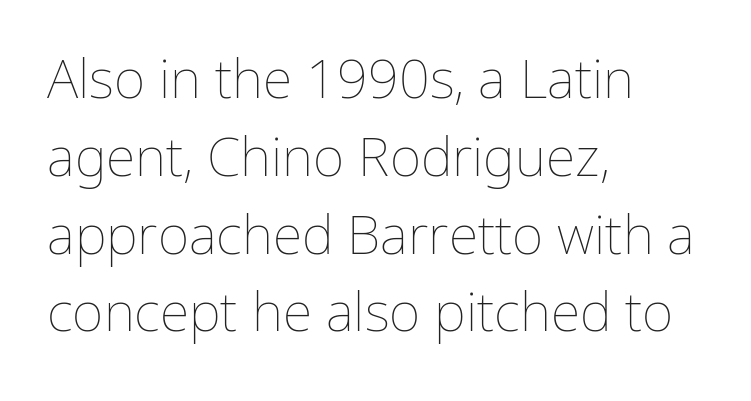
The image shows 54 px thin type, upright; set left-aligned, normal line spacing (1.44x), normal letter spacing, not underlined; low stroke contrast and a medium x-height.
